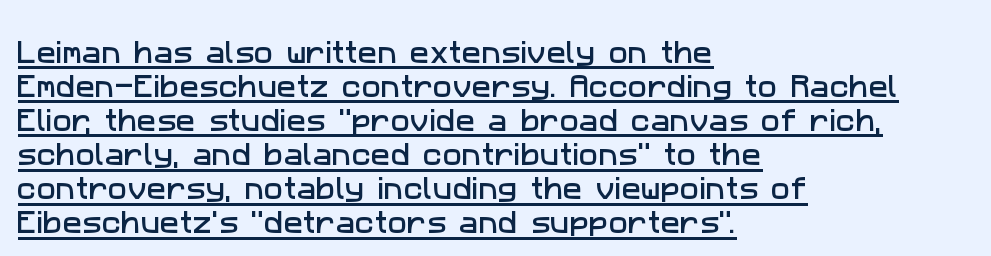
Q: Is the text underlined? A: Yes.
Q: How is the paragraph aligned? A: Left-aligned.
Q: Is the spacing between letters normal or unusually wide? A: Normal.
Q: Is the spacing between lines tight, normal or loose? A: Normal.
